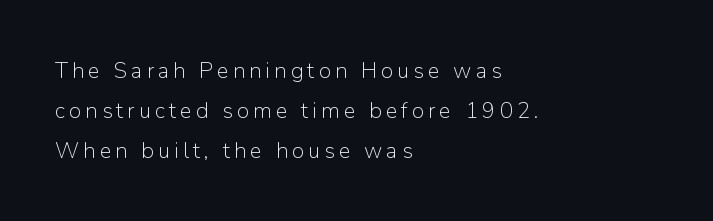
The image shows 22 px text type, upright; set left-aligned, line spacing 1.81x, not underlined.
